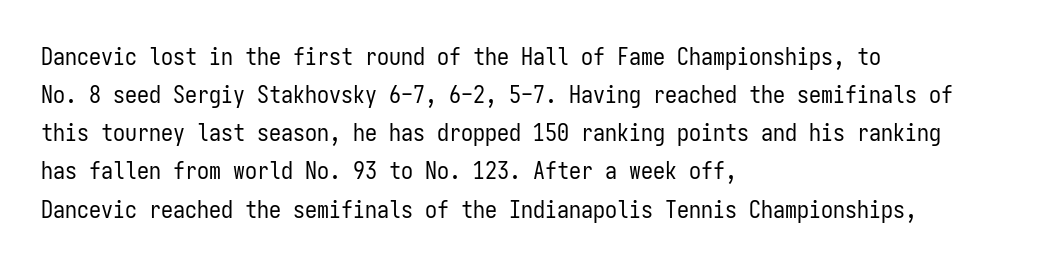
The image shows 24 px text type, upright; set left-aligned, normal line spacing (1.59x), normal letter spacing, not underlined.
